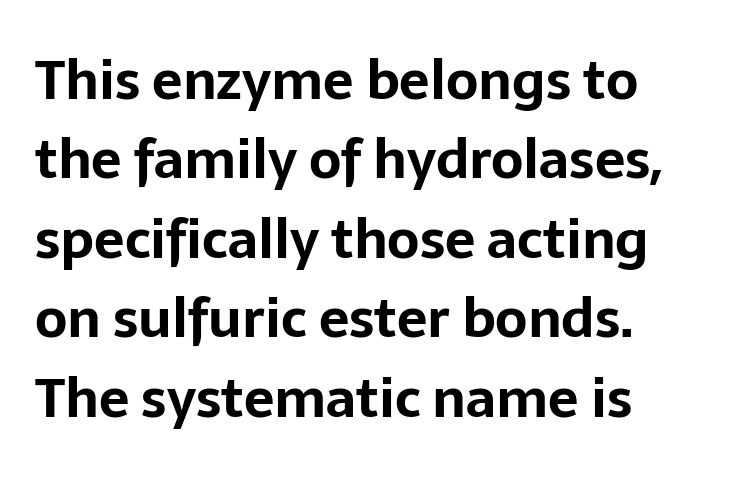
{"serif": "no", "italic": "no", "bold": "yes", "weight": "bold", "width": "normal", "stroke_contrast": "low", "x_height": "medium", "monospaced": "no", "underline": "no", "align": "left", "line_spacing": "normal", "line_spacing_ratio": 1.47, "letter_spacing": "normal", "letter_spacing_em": 0.0, "glyph_px": 54}
